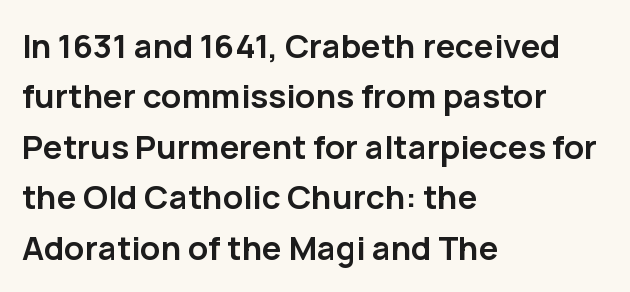
The image shows 33 px semibold sans-serif type, upright; set left-aligned, normal line spacing (1.53x), normal letter spacing, not underlined; low stroke contrast and a medium x-height.
